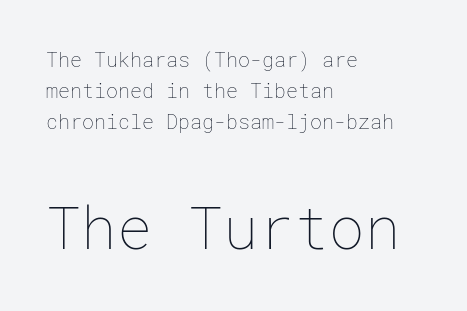
{"italic": "no", "bold": "no", "weight": "thin", "width": "normal", "stroke_contrast": "low", "x_height": "medium", "underline": "no", "align": "left", "line_spacing": "normal", "line_spacing_ratio": 1.56, "letter_spacing": "normal", "letter_spacing_em": 0.0, "larger_block": "second", "size_ratio": 2.95, "glyph_px": 59}
